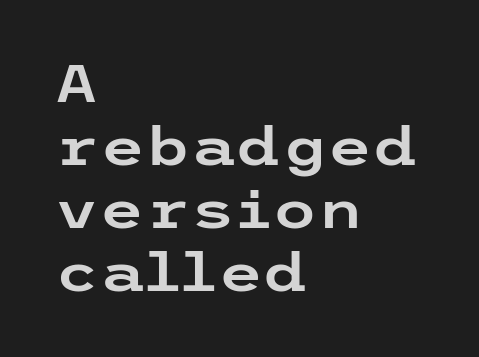
The image shows 52 px wide sans-serif type, upright; set left-aligned, line spacing 1.21x, normal letter spacing, not underlined; low stroke contrast and a medium x-height.
